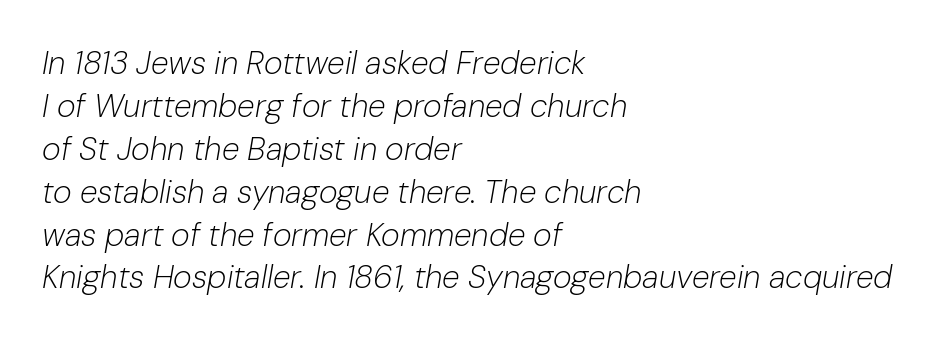
Glyph-to-glyph distance matches everyday printed text. Interline gaps are of average width in this sample. The passage is arranged the way most books set body copy — flush left. Italic: yes, the glyphs are oblique. This sample has the flowing, uneven cadence of proportional lettering.
